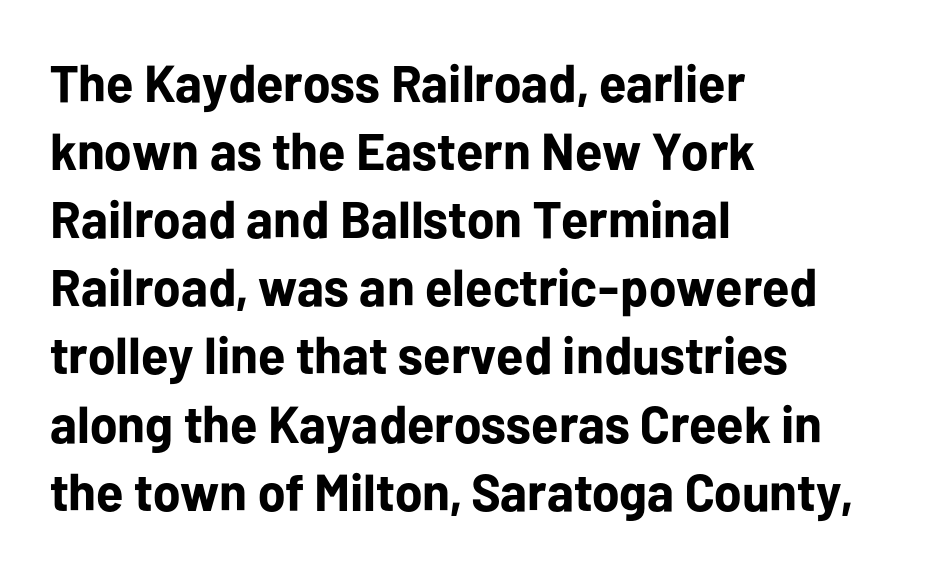
Q: Is the text bold? A: Yes.
Q: Is the text italic (slanted)? A: No, it is upright.
Q: Is the typeface a serif or a sans-serif typeface? A: Sans-serif.
Q: Is the text underlined? A: No.
Q: How is the paragraph aligned? A: Left-aligned.
Q: Is the spacing between letters normal or unusually wide? A: Normal.
Q: Is the spacing between lines tight, normal or loose? A: Normal.
Q: Width (condensed, normal, or wide)? A: Normal.
Q: Stroke contrast? A: Low.
Q: x-height? A: Medium.
Q: Monospaced? A: No.
